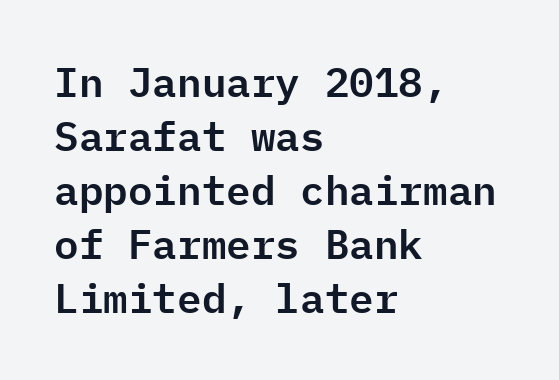
The space beneath each line is pristine and unruled. Baseline-to-baseline distance is the conventional proportion of letter height. The type is set solid horizontally, with unmodified tracking. Unlike italic type, these characters show no tilt at all.
